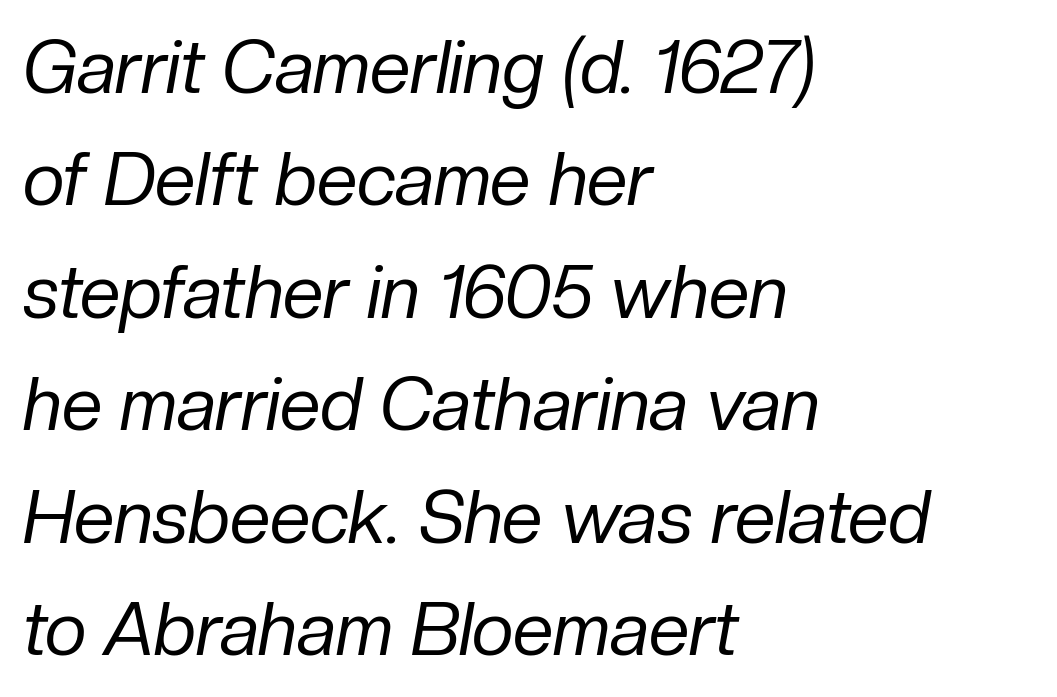
Q: Is the text bold? A: No.
Q: Is the text italic (slanted)? A: Yes, it leans right by about 10 degrees.
Q: Is the text underlined? A: No.
Q: How is the paragraph aligned? A: Left-aligned.
Q: Is the spacing between letters normal or unusually wide? A: Normal.
Q: Is the spacing between lines tight, normal or loose? A: Normal.
Q: Width (condensed, normal, or wide)? A: Normal.
Q: Stroke contrast? A: Low.
Q: x-height? A: Medium.
Q: Monospaced? A: No.
